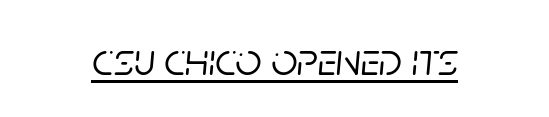
The face used here is proportionally spaced, like ordinary book or web type. Short note: letters normally spaced. Rendered with sloped, italic letterforms. Students, observe the line beneath the letters — that is underlining.
